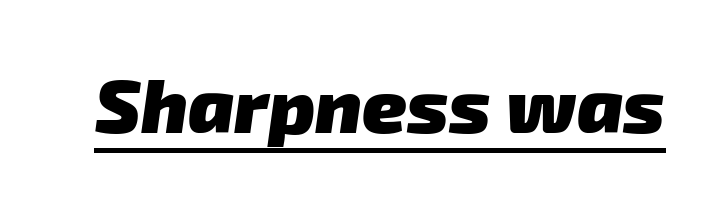
Q: Is the text bold? A: Yes.
Q: Is the typeface a serif or a sans-serif typeface? A: Sans-serif.
Q: Is the text underlined? A: Yes.
Q: Is the spacing between letters normal or unusually wide? A: Normal.
Q: Width (condensed, normal, or wide)? A: Normal.
Q: Stroke contrast? A: Low.
Q: x-height? A: Medium.
Q: Monospaced? A: No.
